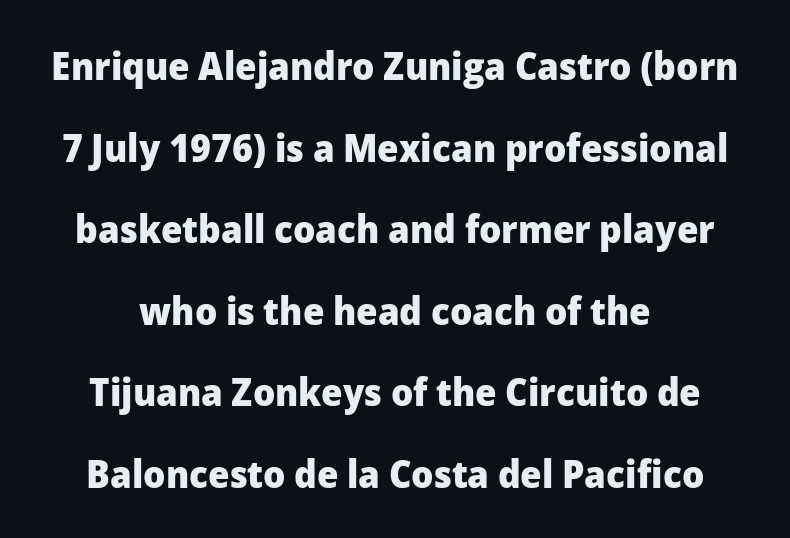
The image shows 39 px heavy sans-serif type, upright; set loose line spacing (2.09x), normal letter spacing, not underlined; low stroke contrast and a medium x-height.
